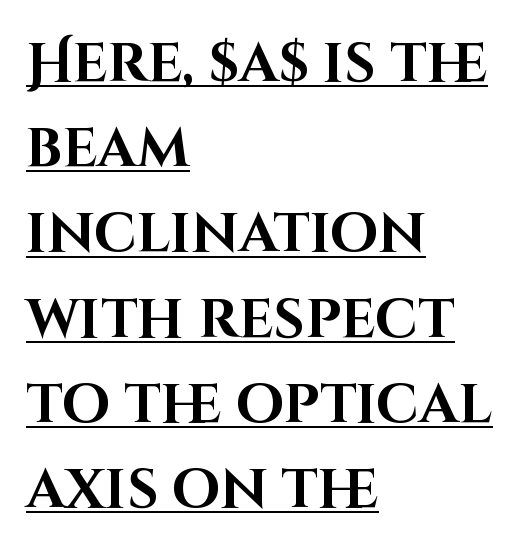
{"serif": "no", "italic": "no", "bold": "yes", "weight": "bold", "width": "normal", "stroke_contrast": "high", "x_height": "large", "monospaced": "no", "underline": "yes", "align": "left", "line_spacing": "normal", "line_spacing_ratio": 1.55, "letter_spacing": "normal", "letter_spacing_em": 0.0, "glyph_px": 55}
